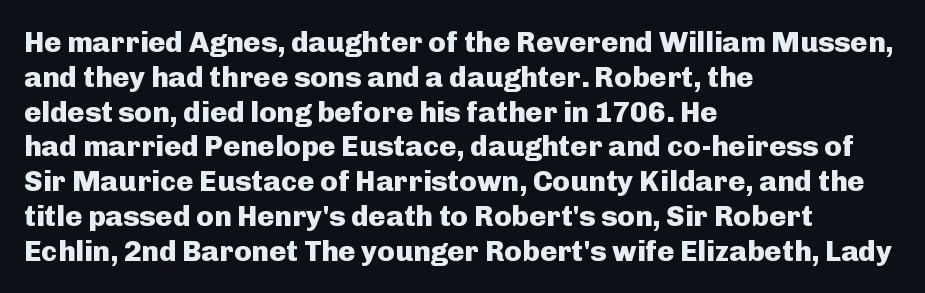
A clean baseline with only descenders dipping below it. Letter spacing: default. Is this a sans? Yes — the strokes have no serifs. Typesetter's note: full bold, strokes at maximum text heaviness. The lettering holds an erect, upright posture throughout. Looks like regular typesetting: each glyph gets only the width it needs.
